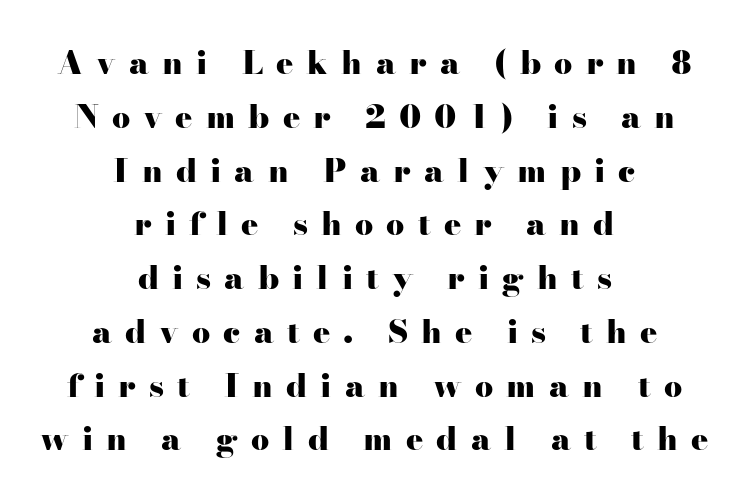
{"serif": "yes", "italic": "no", "bold": "yes", "weight": "heavy", "width": "wide", "stroke_contrast": "high", "x_height": "small", "monospaced": "no", "underline": "no", "align": "center", "line_spacing": "normal", "line_spacing_ratio": 1.68, "letter_spacing": "wide", "letter_spacing_em": 0.41, "glyph_px": 32}
